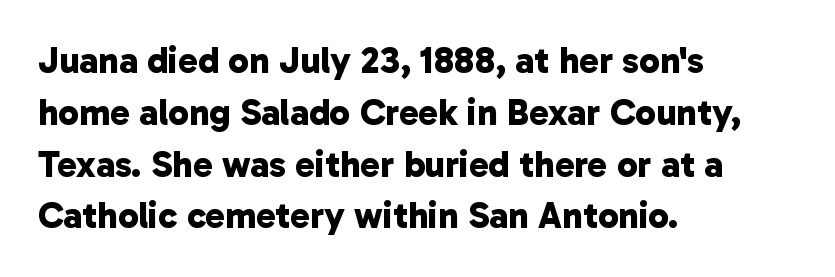
Q: Is the text bold? A: Yes.
Q: Is the typeface a serif or a sans-serif typeface? A: Sans-serif.
Q: Is the text underlined? A: No.
Q: How is the paragraph aligned? A: Left-aligned.
Q: Is the spacing between letters normal or unusually wide? A: Normal.
Q: Is the spacing between lines tight, normal or loose? A: Normal.
Q: Width (condensed, normal, or wide)? A: Normal.
Q: Stroke contrast? A: Low.
Q: x-height? A: Medium.
Q: Monospaced? A: No.
